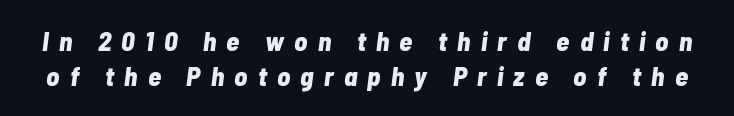
{"italic": "yes", "lean": "right", "slant_degrees": 7, "bold": "yes", "underline": "no", "line_spacing": "normal", "line_spacing_ratio": 1.28, "letter_spacing": "wide", "letter_spacing_em": 0.38, "glyph_px": 27}
